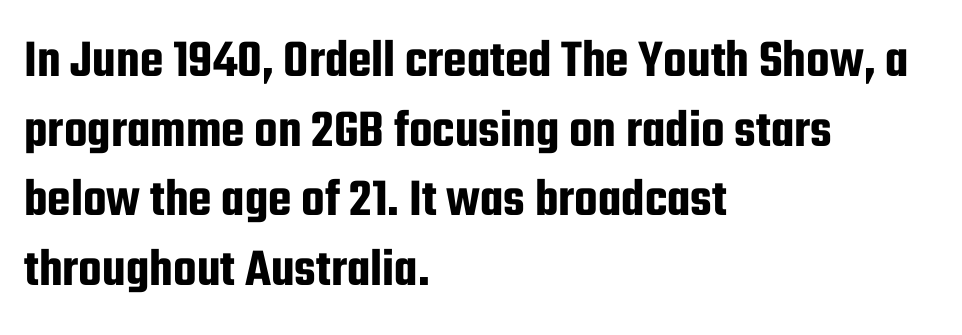
Spacing between characters is what you'd get straight out of the box. Lines of text with bare space underneath. Is there any slant? The stems are plumb. Evenly set lines give the paragraph a standard silhouette.
